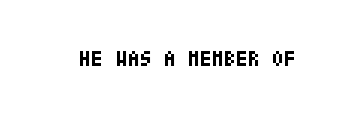
The image shows 22 px bold type, upright; set normal letter spacing, not underlined.
